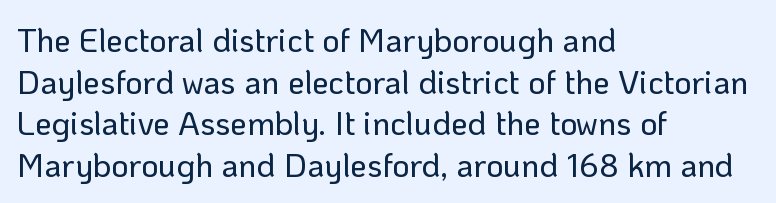
What's the leading like? Ordinary, nothing unusual. Caption: multi-line text, flush left, ragged right. This is sans-serif lettering, the kind often seen on screens and signage. This sample has the flowing, uneven cadence of proportional lettering. This sample uses an upright cut, with every glyph sitting square on the baseline. Inter-character spacing is left at the font's built-in metrics.
